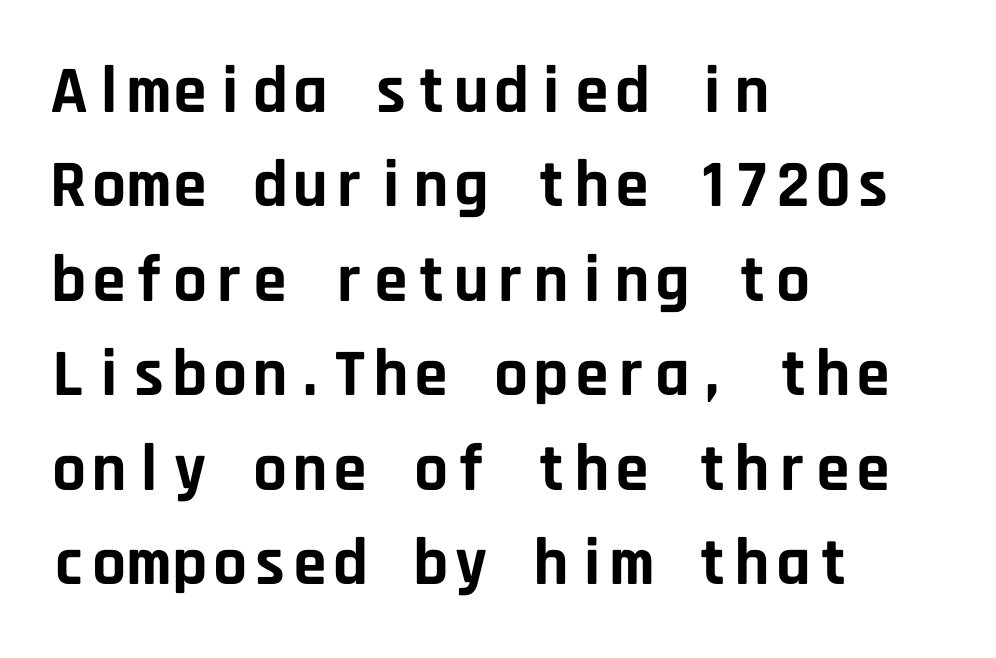
Q: Is the text bold? A: Yes.
Q: Is the text italic (slanted)? A: No, it is upright.
Q: Is the typeface a serif or a sans-serif typeface? A: Sans-serif.
Q: Is the text underlined? A: No.
Q: How is the paragraph aligned? A: Left-aligned.
Q: Is the spacing between letters normal or unusually wide? A: Normal.
Q: Is the spacing between lines tight, normal or loose? A: Normal.
Q: Width (condensed, normal, or wide)? A: Normal.
Q: Stroke contrast? A: Low.
Q: x-height? A: Large.
Q: Monospaced? A: Yes.
